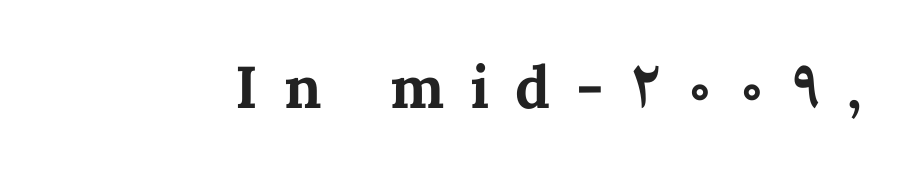
The face used here is rendered with a markedly widened letterfit. When letters stand straight like this, we call the style roman or upright. The string is rendered with underlining switched off. A full-strength bold gives these letters their thick strokes.
